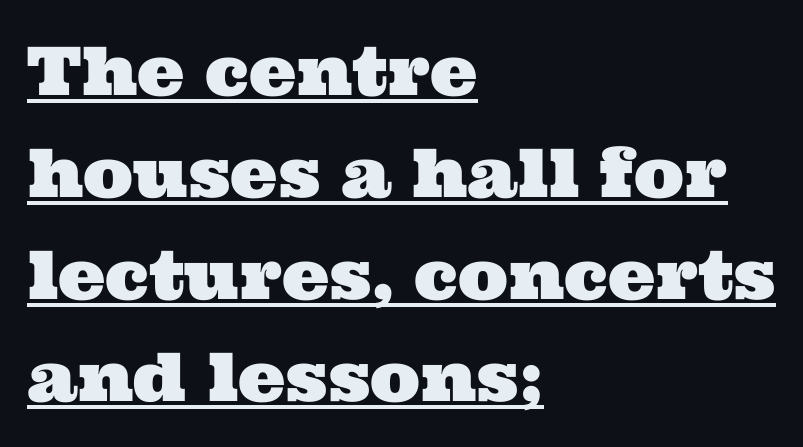
Q: Is the typeface a serif or a sans-serif typeface? A: Serif.
Q: Is the text underlined? A: Yes.
Q: How is the paragraph aligned? A: Left-aligned.
Q: Is the spacing between letters normal or unusually wide? A: Normal.
Q: Is the spacing between lines tight, normal or loose? A: Normal.
Q: Width (condensed, normal, or wide)? A: Wide.
Q: Stroke contrast? A: Medium.
Q: x-height? A: Medium.
Q: Monospaced? A: No.
